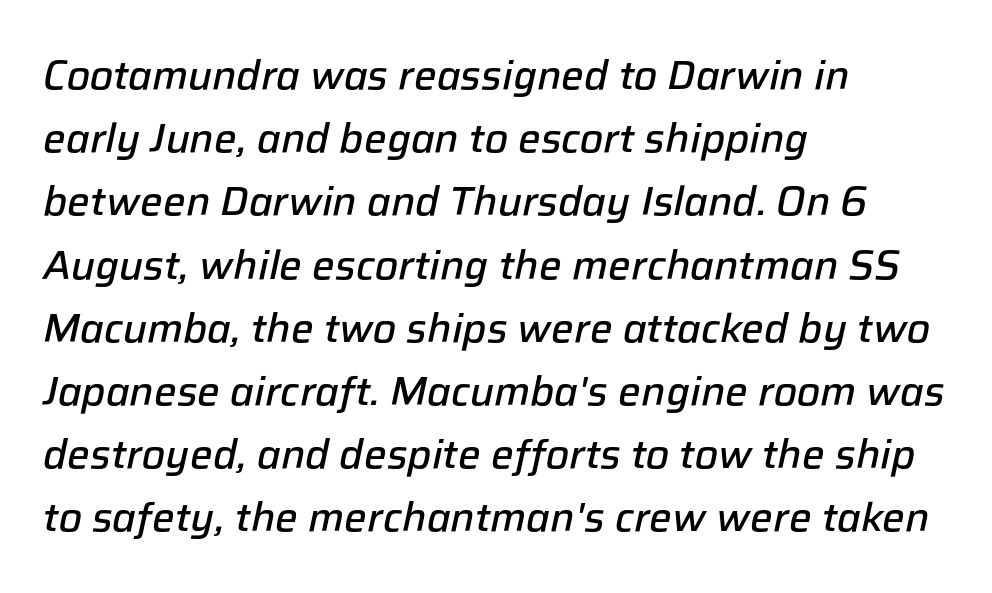
{"italic": "yes", "lean": "right", "slant_degrees": 12, "bold": "semi", "weight": "semibold", "width": "normal", "stroke_contrast": "low", "x_height": "medium", "monospaced": "no", "underline": "no", "align": "left", "line_spacing": "normal", "line_spacing_ratio": 1.58, "letter_spacing": "normal", "letter_spacing_em": 0.0, "glyph_px": 40}
